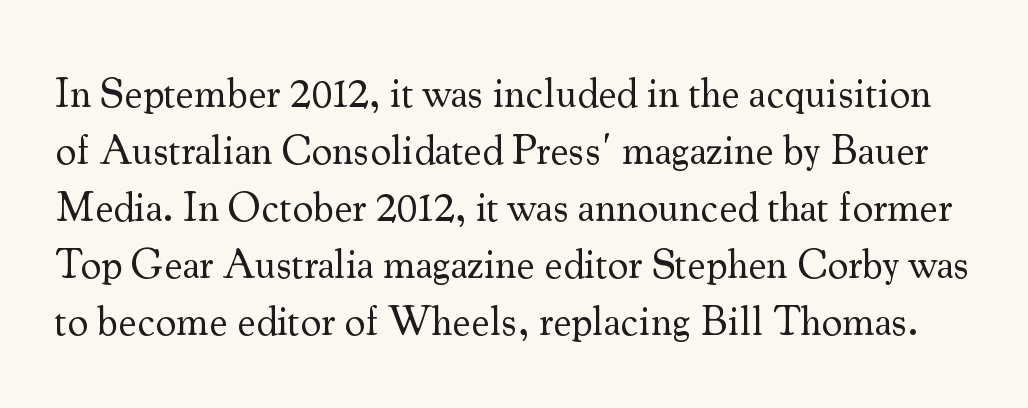
The letters advance in unequal steps, a hallmark of proportional type. The area under the type is left untouched. In terms of letterform style, serifs are clearly present. The line-height multiplier appears to be the usual default. The gaps between neighbouring characters are ordinary and unremarkable.
